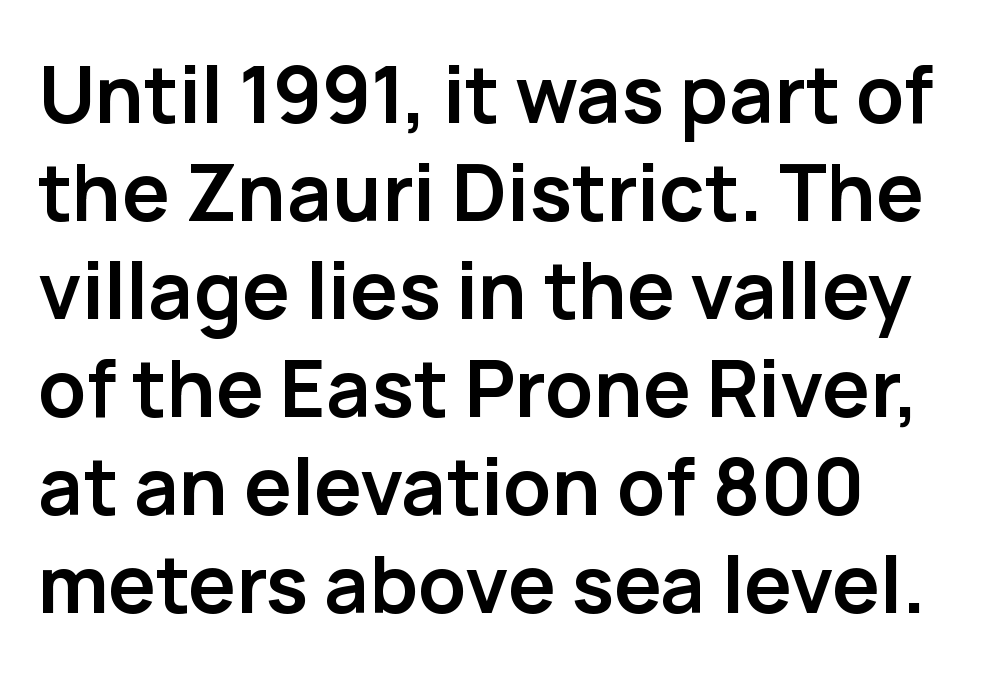
Q: Is the text bold? A: Yes.
Q: Is the text italic (slanted)? A: No, it is upright.
Q: Is the typeface a serif or a sans-serif typeface? A: Sans-serif.
Q: Is the text underlined? A: No.
Q: How is the paragraph aligned? A: Left-aligned.
Q: Is the spacing between letters normal or unusually wide? A: Normal.
Q: Width (condensed, normal, or wide)? A: Normal.
Q: Stroke contrast? A: Low.
Q: x-height? A: Medium.
Q: Monospaced? A: No.
